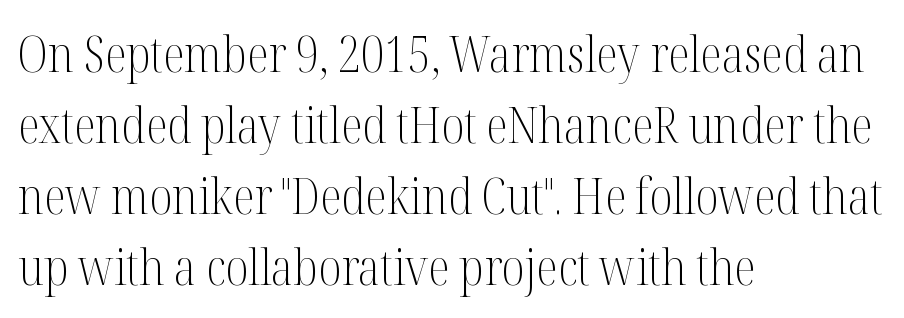
Q: Is the text bold? A: No.
Q: Is the text italic (slanted)? A: No, it is upright.
Q: Is the typeface a serif or a sans-serif typeface? A: Serif.
Q: Is the text underlined? A: No.
Q: How is the paragraph aligned? A: Left-aligned.
Q: Is the spacing between letters normal or unusually wide? A: Normal.
Q: Is the spacing between lines tight, normal or loose? A: Normal.
Q: Width (condensed, normal, or wide)? A: Condensed.
Q: Stroke contrast? A: Medium.
Q: x-height? A: Medium.
Q: Monospaced? A: No.
